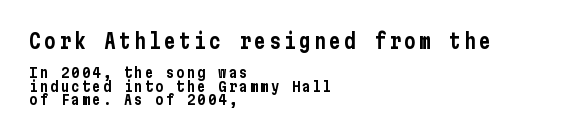
{"italic": "no", "underline": "no", "align": "left", "line_spacing": "tight", "line_spacing_ratio": 0.96, "larger_block": "first", "size_ratio": 1.43, "glyph_px": 20}
